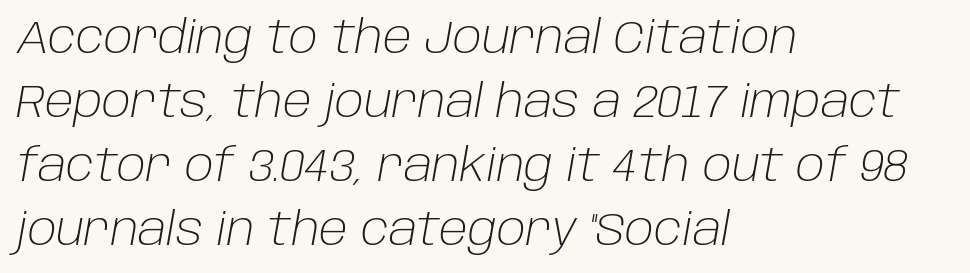
Q: Is the text bold? A: No.
Q: Is the text italic (slanted)? A: Yes, it leans right by about 10 degrees.
Q: Is the text underlined? A: No.
Q: How is the paragraph aligned? A: Left-aligned.
Q: Is the spacing between letters normal or unusually wide? A: Normal.
Q: Is the spacing between lines tight, normal or loose? A: Normal.
Q: Width (condensed, normal, or wide)? A: Normal.
Q: Stroke contrast? A: Low.
Q: x-height? A: Large.
Q: Monospaced? A: No.
